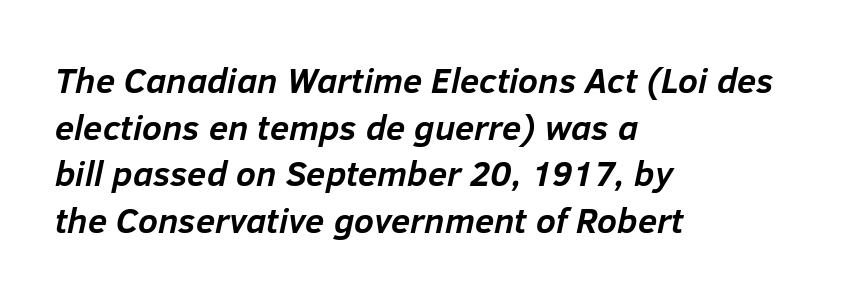
The gap between lines stays unmarked. Horizontal bands of white between lines are of average thickness. Spacing verdict: proportional, widths tailored to each character. The strokes are fattened all the way to bold. You could call the tracking neutral — neither tight nor loose.
